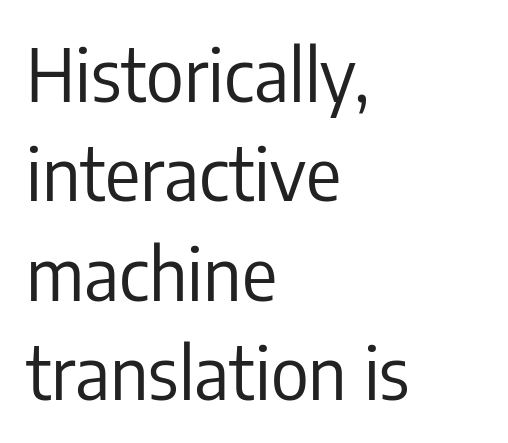
Q: Is the text bold? A: No.
Q: Is the text italic (slanted)? A: No, it is upright.
Q: Is the typeface a serif or a sans-serif typeface? A: Sans-serif.
Q: Is the text underlined? A: No.
Q: How is the paragraph aligned? A: Left-aligned.
Q: Is the spacing between letters normal or unusually wide? A: Normal.
Q: Is the spacing between lines tight, normal or loose? A: Normal.
Q: Width (condensed, normal, or wide)? A: Condensed.
Q: Stroke contrast? A: Low.
Q: x-height? A: Medium.
Q: Monospaced? A: No.
